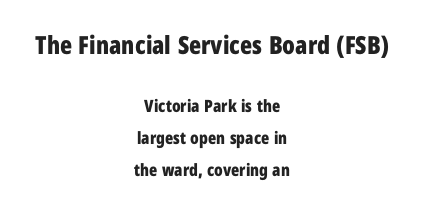
Q: Is the text bold? A: Yes.
Q: Is the text italic (slanted)? A: No, it is upright.
Q: Is the text underlined? A: No.
Q: How is the paragraph aligned? A: Centered.
Q: Is the spacing between letters normal or unusually wide? A: Normal.
Q: Which block of text is set in a larger size, the first (top) or the second (bottom)? A: The first (top) one.
